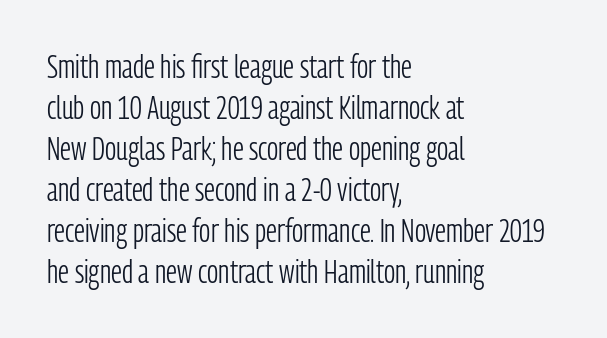
The image shows 32 px light, condensed sans-serif type, upright; set left-aligned, normal line spacing (1.28x), normal letter spacing, not underlined; low stroke contrast and a medium x-height.
